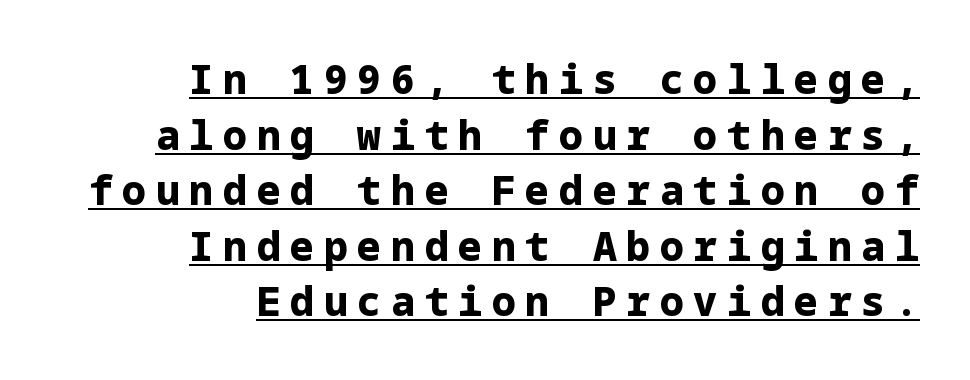
Q: Is the text bold? A: Yes.
Q: Is the text italic (slanted)? A: No, it is upright.
Q: Is the typeface a serif or a sans-serif typeface? A: Sans-serif.
Q: Is the text underlined? A: Yes.
Q: How is the paragraph aligned? A: Right-aligned.
Q: Is the spacing between letters normal or unusually wide? A: Unusually wide.
Q: Is the spacing between lines tight, normal or loose? A: Normal.
Q: Width (condensed, normal, or wide)? A: Normal.
Q: Stroke contrast? A: Low.
Q: x-height? A: Medium.
